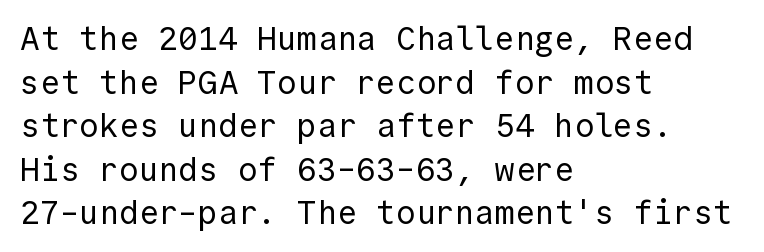
{"serif": "no", "italic": "no", "bold": "no", "weight": "regular", "width": "normal", "x_height": "medium", "monospaced": "yes", "underline": "no", "align": "left", "line_spacing": "normal", "line_spacing_ratio": 1.32, "letter_spacing": "normal", "letter_spacing_em": 0.0, "glyph_px": 33}
